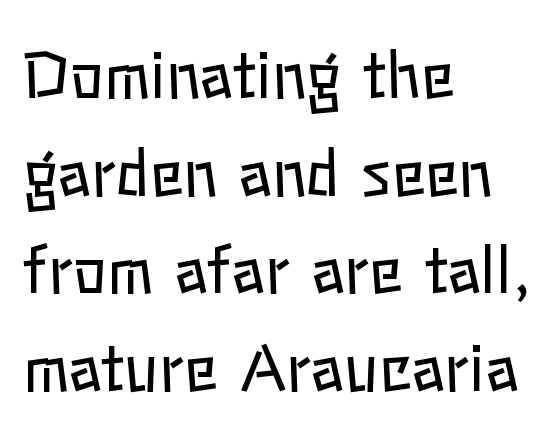
{"italic": "no", "bold": "no", "weight": "regular", "width": "normal", "stroke_contrast": "low", "x_height": "medium", "monospaced": "no", "underline": "no", "align": "left", "line_spacing": "normal", "line_spacing_ratio": 1.55, "letter_spacing": "normal", "letter_spacing_em": 0.0, "glyph_px": 63}
